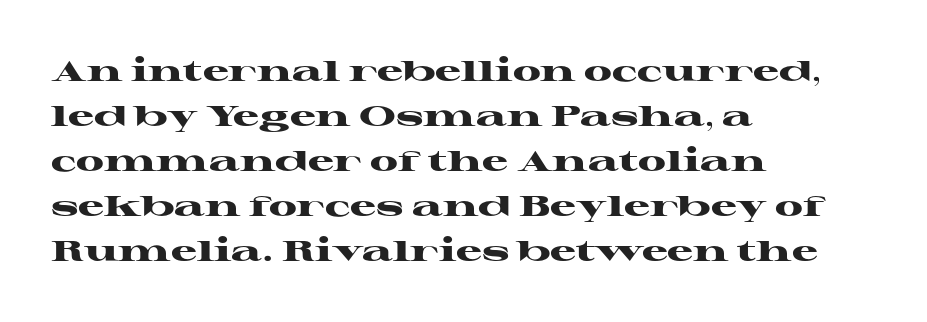
The image shows 29 px heavy, wide serif type, upright; set left-aligned, normal line spacing (1.55x), normal letter spacing, not underlined; high stroke contrast and a medium x-height.
